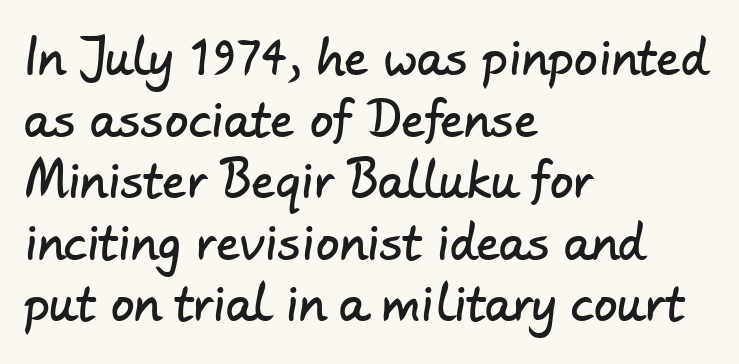
{"serif": "no", "width": "normal", "stroke_contrast": "low", "x_height": "small", "monospaced": "no", "underline": "no", "align": "left", "line_spacing": "normal", "line_spacing_ratio": 1.31, "letter_spacing": "normal", "letter_spacing_em": 0.0, "glyph_px": 47}
